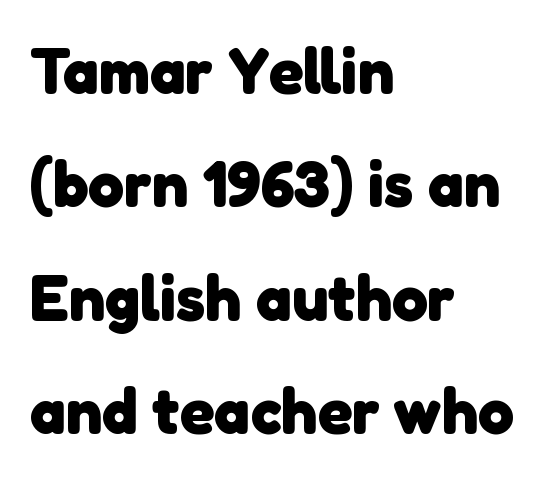
No extra tracking has been applied to these lines. Plenty of ink on the page — the face is bold. One-word summary of the alignment: left. This rendering features lettering with no underline. Are there feet on the stems? There aren't — it's a sans.
